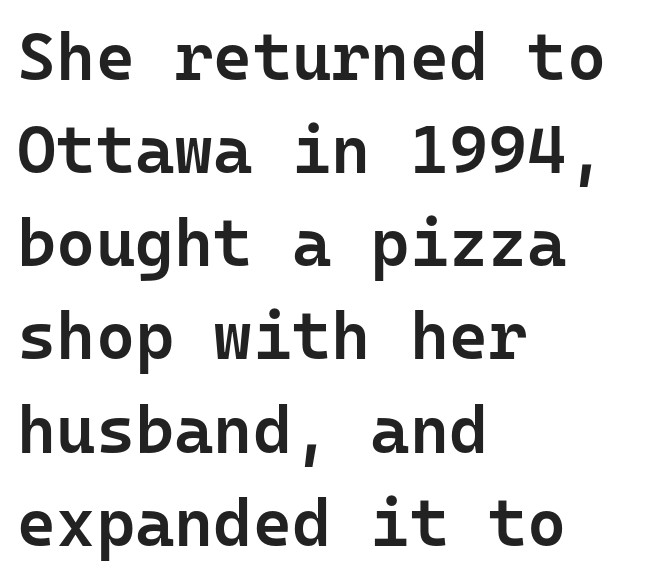
Stroke terminals: plain, sans-serif. Spacing between characters is what you'd get straight out of the box. Check the space under the baseline: it is left empty. In terms of leading, this rendering sits right in the middle. Typeset ragged right — the left edge is the straight one. No italicization has been applied; the sample stays upright.
